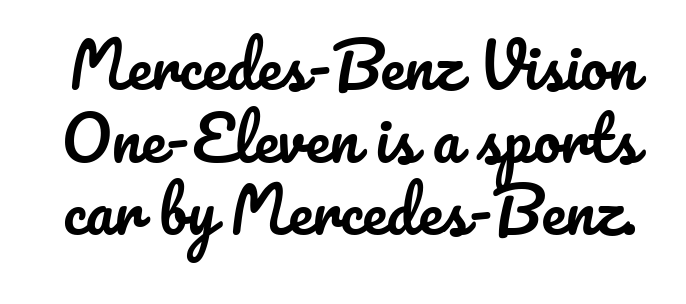
The image shows 61 px text type; set line spacing 1.19x, normal letter spacing, not underlined; low stroke contrast and a small x-height.
